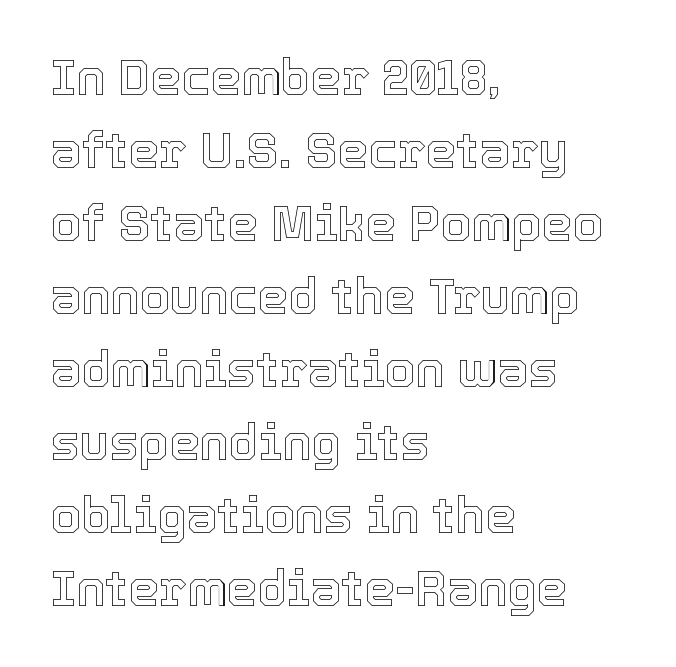
The image shows 49 px text type, upright; set left-aligned, normal line spacing (1.49x), normal letter spacing, not underlined; a medium x-height.
